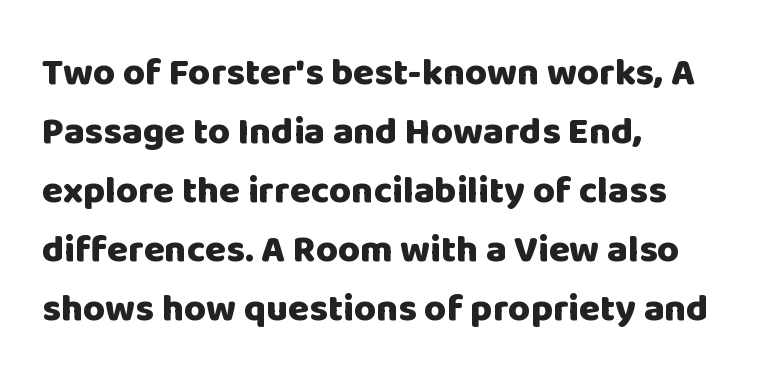
Q: Is the text bold? A: Yes.
Q: Is the text italic (slanted)? A: No, it is upright.
Q: Is the typeface a serif or a sans-serif typeface? A: Sans-serif.
Q: Is the text underlined? A: No.
Q: How is the paragraph aligned? A: Left-aligned.
Q: Is the spacing between letters normal or unusually wide? A: Normal.
Q: Is the spacing between lines tight, normal or loose? A: Normal.
Q: Width (condensed, normal, or wide)? A: Normal.
Q: Stroke contrast? A: Low.
Q: x-height? A: Large.
Q: Monospaced? A: No.
